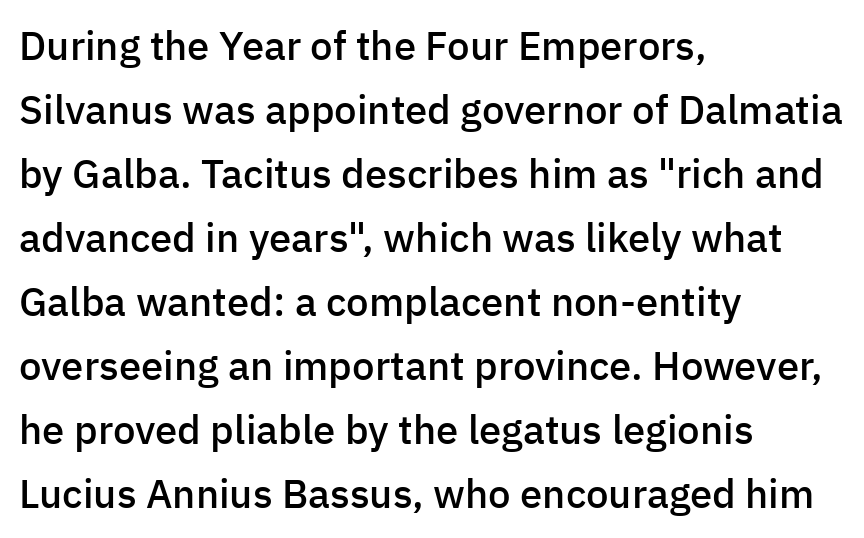
Do the characters align in a grid? No, the font is proportional. Glance below the letters and you will spot only blank space. Unlike a traditional serif, this face leaves its strokes unadorned. You can tell it's not italic because the verticals are truly vertical.
